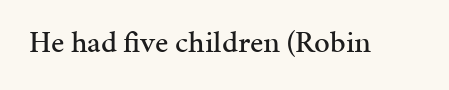
Varying glyph widths throughout — classic text-font behaviour. The zone under the glyphs is completely vacant. Words appear dense and cohesive because spacing is normal. No italicization has been applied; the sample stays upright. Little horizontal feet cap the strokes, marking this as serif type.
